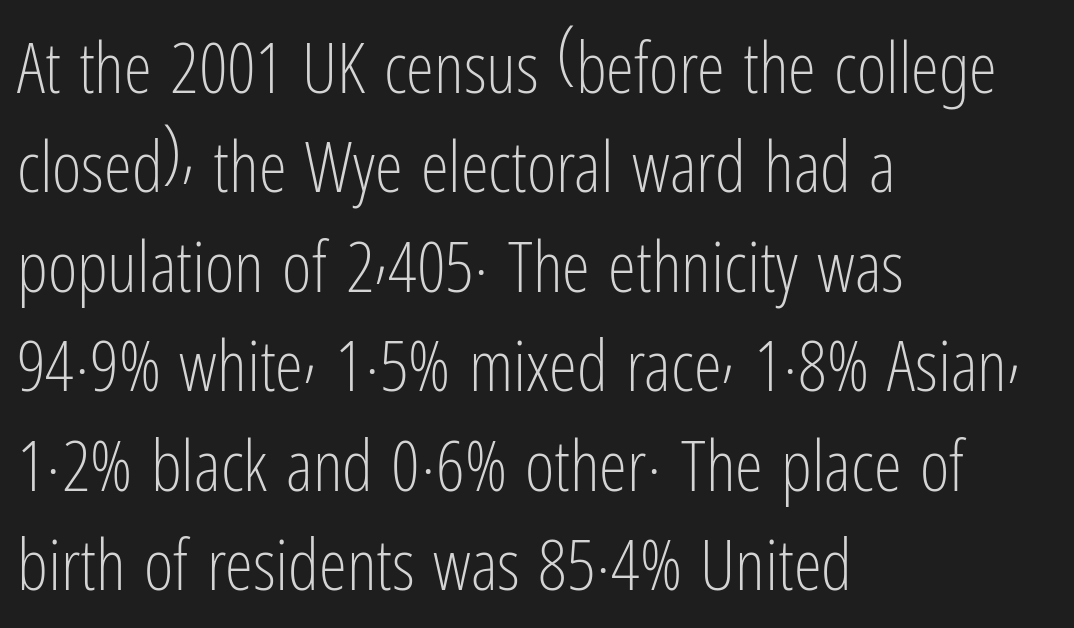
The font family rendered here belongs to the sans-serif group. Glance below the letters and you will spot only blank space. The passage is arranged the way most books set body copy — flush left. Weight class: somewhere from thin through regular.
